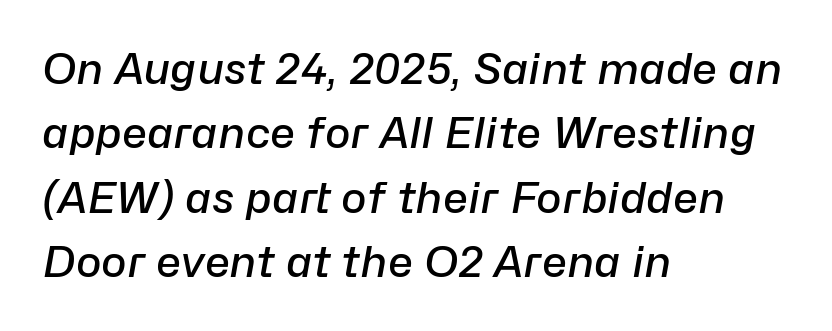
The image shows 43 px semibold type, italic (leaning right); set left-aligned, normal line spacing (1.5x), normal letter spacing, not underlined; low stroke contrast and a medium x-height.
